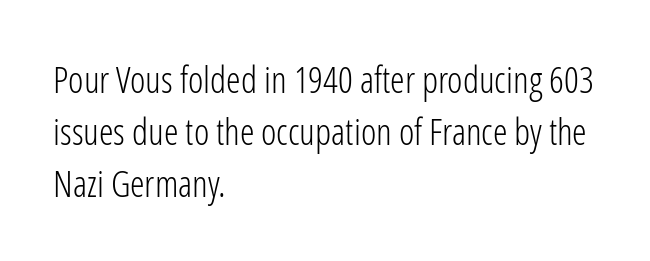
Q: Is the text bold? A: No.
Q: Is the text italic (slanted)? A: No, it is upright.
Q: Is the typeface a serif or a sans-serif typeface? A: Sans-serif.
Q: Is the text underlined? A: No.
Q: How is the paragraph aligned? A: Left-aligned.
Q: Is the spacing between letters normal or unusually wide? A: Normal.
Q: Is the spacing between lines tight, normal or loose? A: Normal.
Q: Width (condensed, normal, or wide)? A: Condensed.
Q: Stroke contrast? A: Low.
Q: x-height? A: Medium.
Q: Monospaced? A: No.
